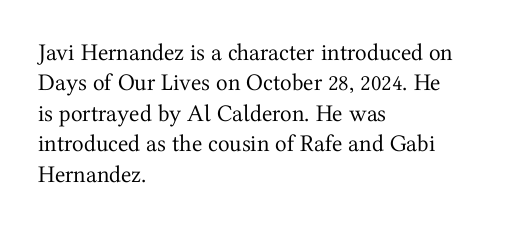
{"italic": "no", "bold": "no", "underline": "no", "align": "left", "line_spacing": "normal", "line_spacing_ratio": 1.27, "letter_spacing": "normal", "letter_spacing_em": 0.0, "glyph_px": 24}
